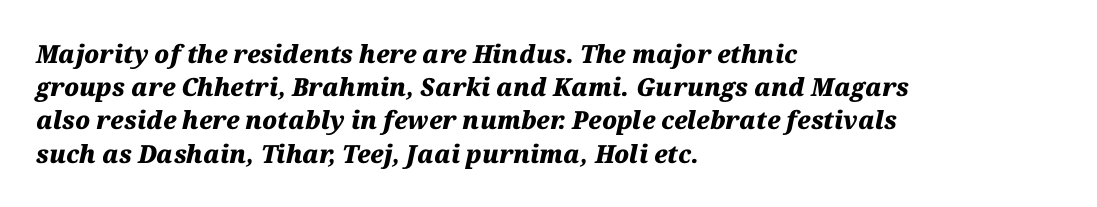
The area under the type is left untouched. Would a proofreader flag this as italicized? Yes. Tracking here is standard; glyphs follow each other at the usual distance. Visually the block forms a straight wall on the left and a jagged coastline on the right. A dark, heavy texture on the line: the type is bold. Evenly set lines give the paragraph a standard silhouette.
